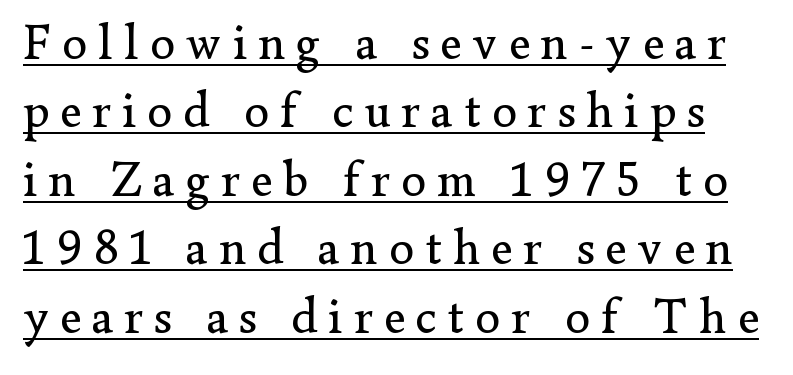
Beneath each row of characters lies a ruled line. The line-height multiplier appears to be the usual default. These lines were composed using upright roman letters. The horizontal fit of the characters is loose and conspicuously gappy.
